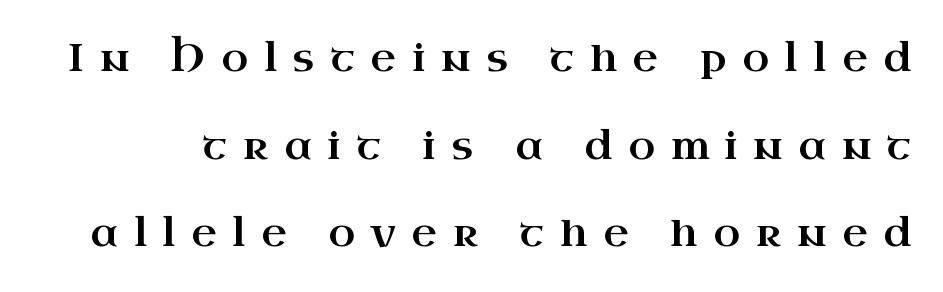
Q: Is the text italic (slanted)? A: No, it is upright.
Q: Is the typeface a serif or a sans-serif typeface? A: Serif.
Q: Is the text underlined? A: No.
Q: Is the spacing between letters normal or unusually wide? A: Unusually wide.
Q: Is the spacing between lines tight, normal or loose? A: Loose.
Q: Width (condensed, normal, or wide)? A: Wide.
Q: Stroke contrast? A: High.
Q: x-height? A: Small.
Q: Monospaced? A: No.
